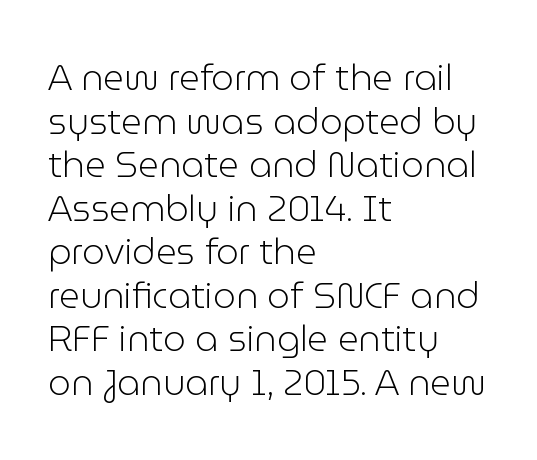
The image shows 36 px light sans-serif type, upright; set left-aligned, line spacing 1.21x, normal letter spacing, not underlined; low stroke contrast and a medium x-height.
